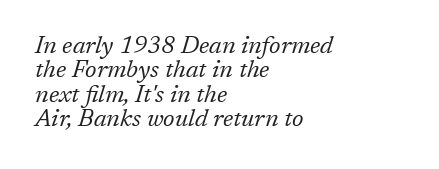
Q: Is the text bold? A: No.
Q: Is the text italic (slanted)? A: Yes, it leans right by about 17 degrees.
Q: Is the text underlined? A: No.
Q: How is the paragraph aligned? A: Left-aligned.
Q: Is the spacing between letters normal or unusually wide? A: Normal.
Q: Is the spacing between lines tight, normal or loose? A: Tight.
